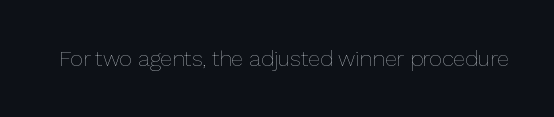
{"italic": "no", "bold": "no", "underline": "no", "letter_spacing": "normal", "letter_spacing_em": 0.0, "glyph_px": 22}
